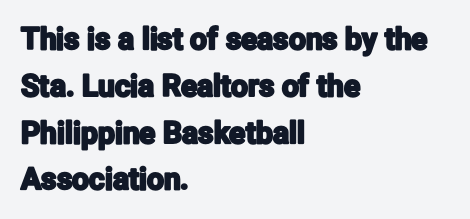
The image shows 30 px condensed sans-serif type, upright; set left-aligned, normal line spacing (1.56x), normal letter spacing, not underlined; low stroke contrast and a medium x-height.
